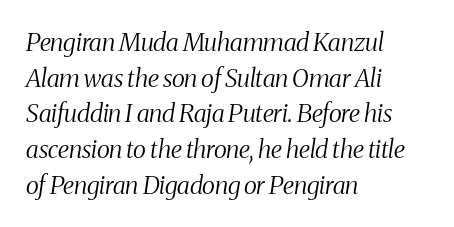
A bare baseline throughout the passage. One-word summary of the alignment: left. In terms of posture, this sample is oblique. Leading matches the norm, producing a regular column.
